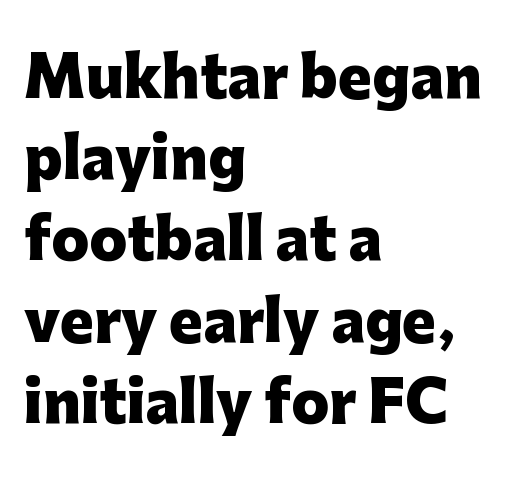
{"serif": "no", "italic": "no", "bold": "yes", "weight": "heavy", "width": "normal", "stroke_contrast": "low", "x_height": "medium", "monospaced": "no", "underline": "no", "align": "left", "line_spacing": "normal", "line_spacing_ratio": 1.45, "letter_spacing": "normal", "letter_spacing_em": 0.0, "glyph_px": 56}
